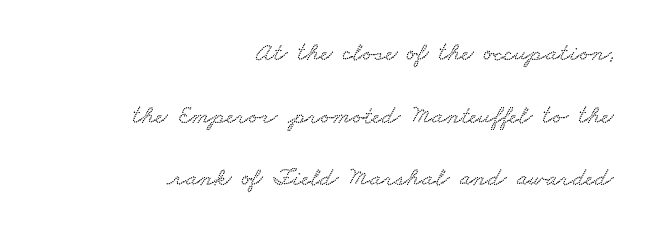
{"underline": "no", "align": "right", "line_spacing": "loose", "line_spacing_ratio": 2.41, "letter_spacing": "normal", "letter_spacing_em": 0.0, "glyph_px": 26}
